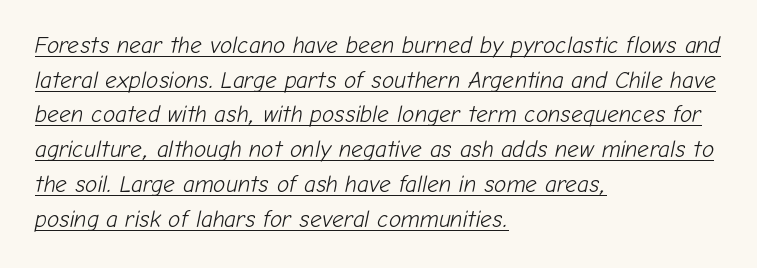
The face used here appears with an underline applied. The whole block is typeset with a tilt. The designer left line spacing at the default. Stems and bowls with no extra thickness — not bold.
